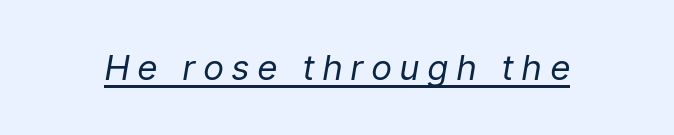
{"italic": "yes", "lean": "right", "slant_degrees": 9, "bold": "no", "weight": "regular", "width": "condensed", "stroke_contrast": "low", "x_height": "medium", "monospaced": "no", "underline": "yes", "letter_spacing": "wide", "letter_spacing_em": 0.26, "glyph_px": 35}
